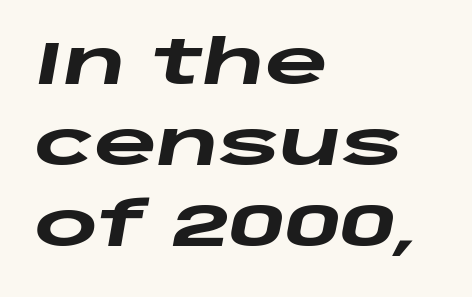
The image shows 61 px heavy, wide type, italic (leaning right); set left-aligned, normal line spacing (1.33x), normal letter spacing, not underlined; low stroke contrast and a large x-height.
